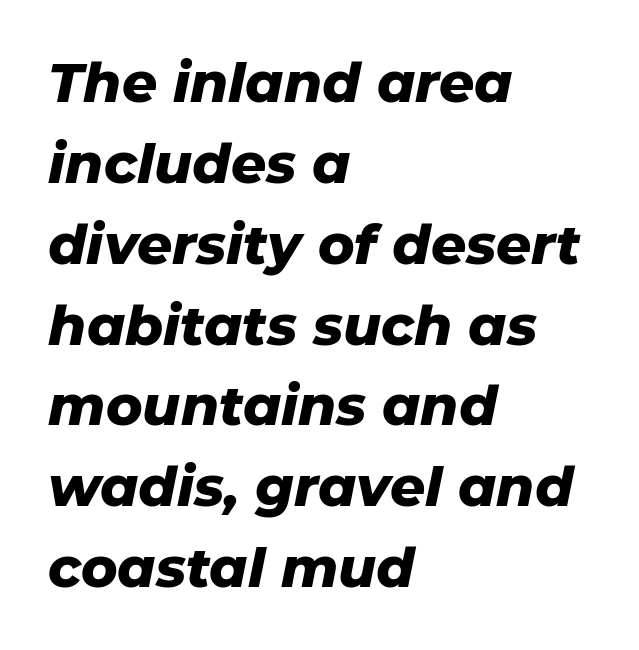
In terms of letterspacing, this is plain default setting. Varying glyph widths throughout — classic text-font behaviour. Bare-footed words on every line. All the whitespace from short lines collects on the right.
